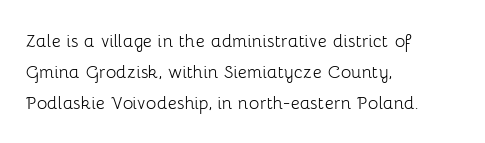
Q: Is the text bold? A: No.
Q: Is the text italic (slanted)? A: No, it is upright.
Q: Is the text underlined? A: No.
Q: How is the paragraph aligned? A: Left-aligned.
Q: Is the spacing between letters normal or unusually wide? A: Normal.
Q: Is the spacing between lines tight, normal or loose? A: Normal.
